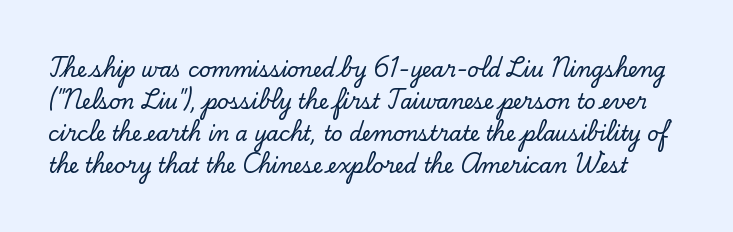
The image shows 20 px text type; set normal line spacing (1.6x), normal letter spacing, not underlined.
